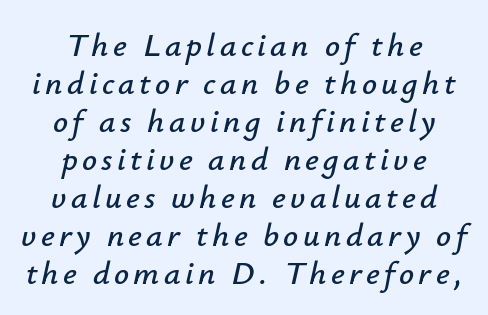
Q: Is the text italic (slanted)? A: Yes, it leans right by about 12 degrees.
Q: Is the text underlined? A: No.
Q: How is the paragraph aligned? A: Centered.
Q: Is the spacing between lines tight, normal or loose? A: Tight.
Q: Width (condensed, normal, or wide)? A: Normal.
Q: Stroke contrast? A: Low.
Q: x-height? A: Small.
Q: Monospaced? A: No.
